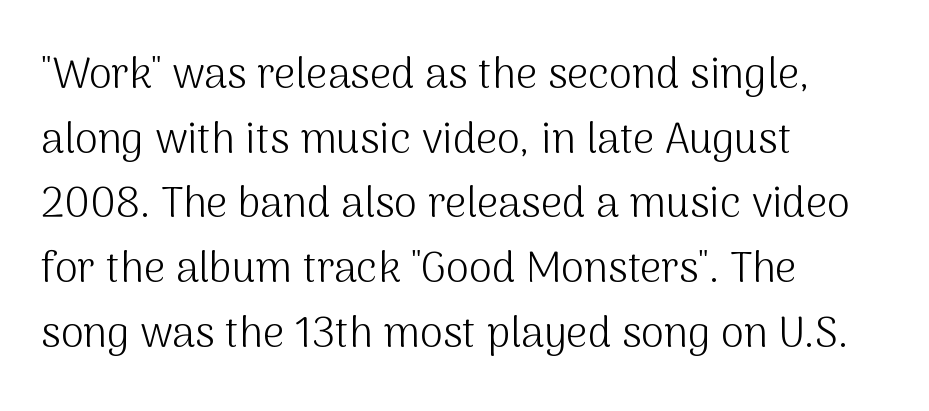
Q: Is the text bold? A: No.
Q: Is the text italic (slanted)? A: No, it is upright.
Q: Is the typeface a serif or a sans-serif typeface? A: Sans-serif.
Q: Is the text underlined? A: No.
Q: How is the paragraph aligned? A: Left-aligned.
Q: Is the spacing between letters normal or unusually wide? A: Normal.
Q: Is the spacing between lines tight, normal or loose? A: Normal.
Q: Width (condensed, normal, or wide)? A: Normal.
Q: Stroke contrast? A: Medium.
Q: x-height? A: Medium.
Q: Monospaced? A: No.
